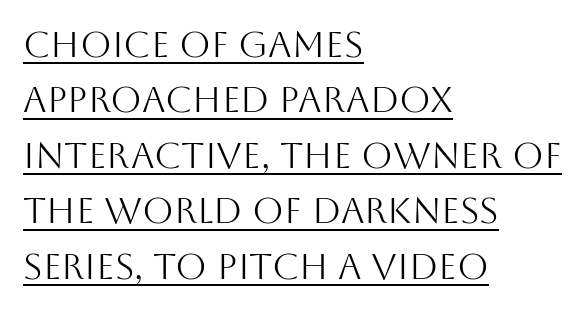
Q: Is the text bold? A: No.
Q: Is the text italic (slanted)? A: No, it is upright.
Q: Is the typeface a serif or a sans-serif typeface? A: Sans-serif.
Q: Is the text underlined? A: Yes.
Q: How is the paragraph aligned? A: Left-aligned.
Q: Is the spacing between letters normal or unusually wide? A: Normal.
Q: Is the spacing between lines tight, normal or loose? A: Normal.
Q: Width (condensed, normal, or wide)? A: Normal.
Q: Stroke contrast? A: Medium.
Q: x-height? A: Large.
Q: Monospaced? A: No.
